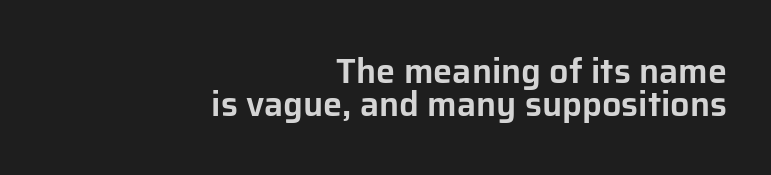
The image shows 34 px sans-serif type, upright; set right-aligned, tight line spacing (0.96x), normal letter spacing, not underlined; low stroke contrast and a medium x-height.
